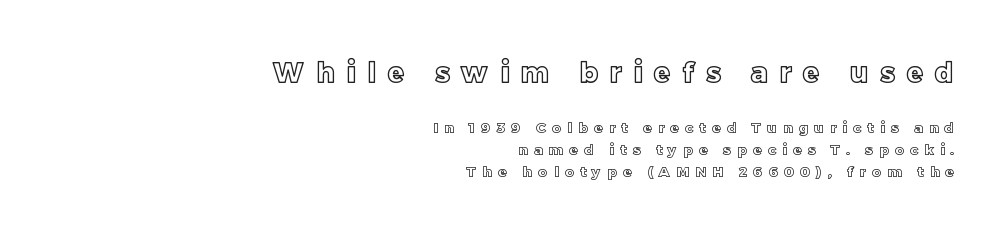
Q: Is the text italic (slanted)? A: No, it is upright.
Q: Is the text underlined? A: No.
Q: How is the paragraph aligned? A: Right-aligned.
Q: Is the spacing between letters normal or unusually wide? A: Unusually wide.
Q: Is the spacing between lines tight, normal or loose? A: Normal.
Q: Which block of text is set in a larger size, the first (top) or the second (bottom)? A: The first (top) one.
